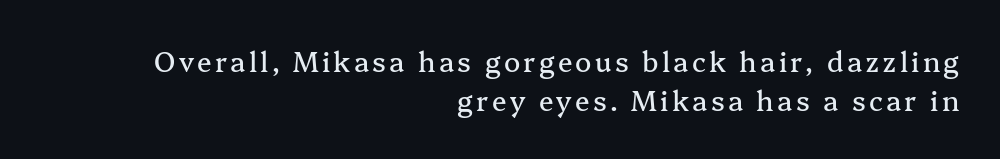
The foot of each line stays bare and open. A typesetter would call this leading conventional body-copy spacing. The setting favours the right margin, as signatures and pull-quotes sometimes do. The type sits square on the baseline with zero lean.
